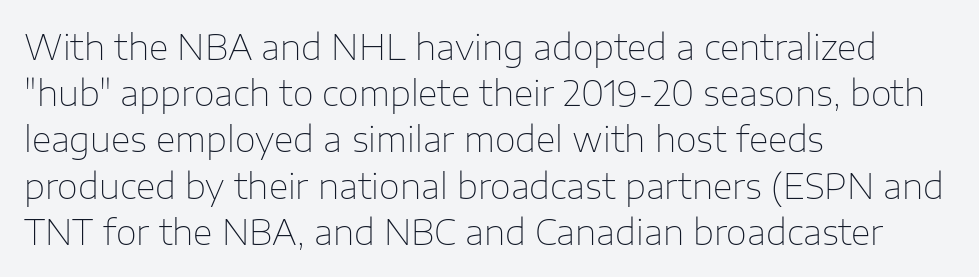
{"serif": "no", "italic": "no", "bold": "no", "weight": "thin", "width": "normal", "stroke_contrast": "low", "x_height": "medium", "monospaced": "no", "underline": "no", "align": "left", "line_spacing": "normal", "line_spacing_ratio": 1.36, "letter_spacing": "normal", "letter_spacing_em": 0.0, "glyph_px": 34}
